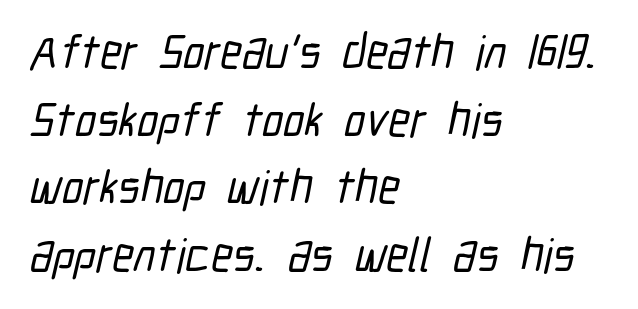
{"serif": "no", "width": "condensed", "stroke_contrast": "low", "x_height": "medium", "monospaced": "no", "underline": "no", "align": "left", "line_spacing": "normal", "line_spacing_ratio": 1.41, "letter_spacing": "normal", "letter_spacing_em": 0.0, "glyph_px": 48}
